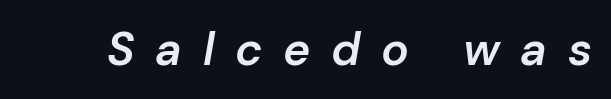
{"italic": "yes", "lean": "right", "slant_degrees": 10, "bold": "semi", "weight": "semibold", "width": "normal", "stroke_contrast": "low", "x_height": "medium", "monospaced": "no", "underline": "no", "letter_spacing": "wide", "letter_spacing_em": 0.45, "glyph_px": 46}
